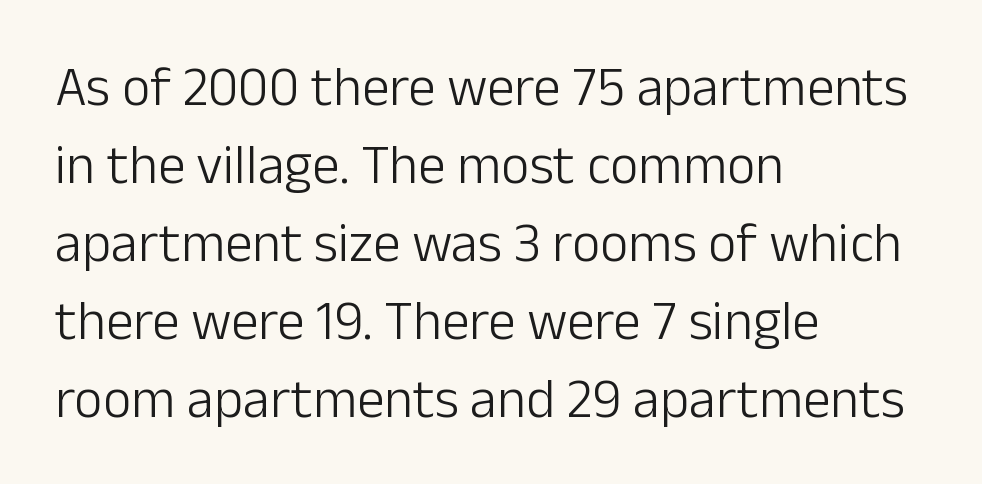
Q: Is the text bold? A: No.
Q: Is the text italic (slanted)? A: No, it is upright.
Q: Is the typeface a serif or a sans-serif typeface? A: Sans-serif.
Q: Is the text underlined? A: No.
Q: How is the paragraph aligned? A: Left-aligned.
Q: Is the spacing between letters normal or unusually wide? A: Normal.
Q: Is the spacing between lines tight, normal or loose? A: Normal.
Q: Width (condensed, normal, or wide)? A: Normal.
Q: Stroke contrast? A: Low.
Q: x-height? A: Medium.
Q: Monospaced? A: No.
